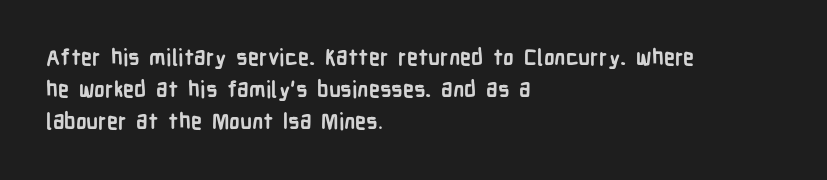
The image shows 22 px bold type, upright; set left-aligned, normal line spacing (1.46x), normal letter spacing, not underlined.
